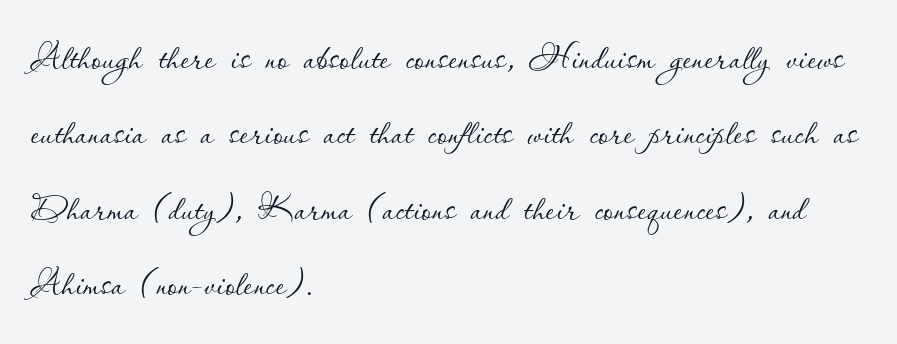
The horizontal fit of the characters is conventional and even. The passage is arranged the way most books set body copy — flush left. Proportional: the letters do not fall into vertical columns. Summary of vertical rhythm: regular, with standard interline spacing. No heavy texture on the line: the type isn't bold.
